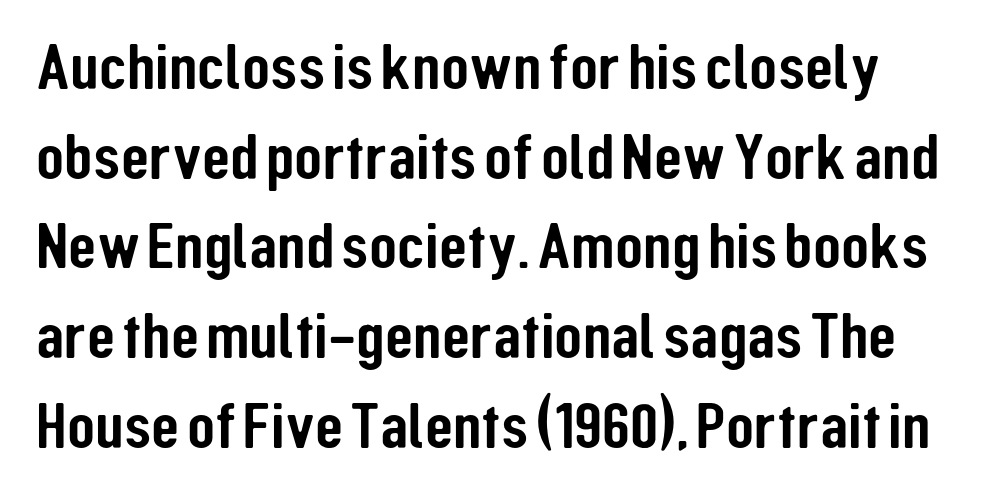
{"serif": "no", "italic": "no", "width": "condensed", "stroke_contrast": "low", "x_height": "medium", "monospaced": "no", "underline": "no", "line_spacing": "normal", "line_spacing_ratio": 1.38, "letter_spacing": "normal", "letter_spacing_em": 0.0, "glyph_px": 65}
